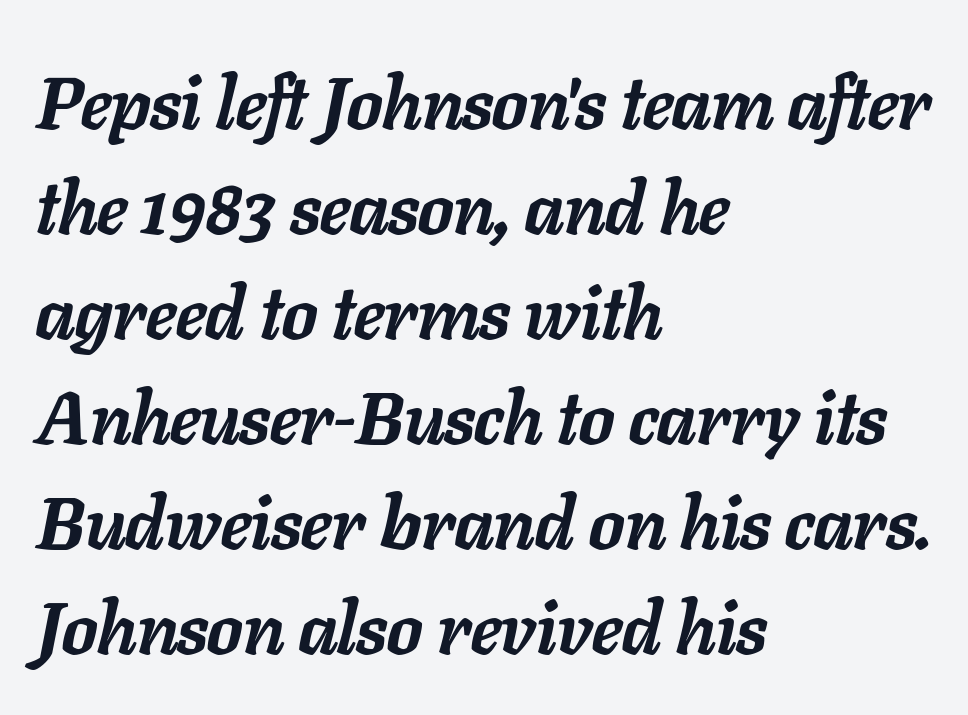
Q: Is the text bold? A: Yes.
Q: Is the text italic (slanted)? A: Yes, it leans right by about 11 degrees.
Q: Is the text underlined? A: No.
Q: How is the paragraph aligned? A: Left-aligned.
Q: Is the spacing between letters normal or unusually wide? A: Normal.
Q: Is the spacing between lines tight, normal or loose? A: Normal.
Q: Width (condensed, normal, or wide)? A: Normal.
Q: Stroke contrast? A: Low.
Q: x-height? A: Medium.
Q: Monospaced? A: No.
